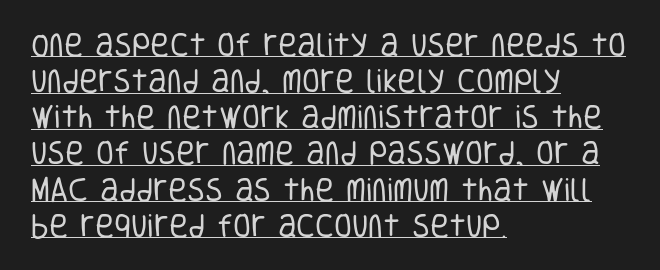
The space between consecutive lines is moderate. The sample's only ornament is a line tracing under the words. You could call the tracking neutral — neither tight nor loose. On a weight scale, this lands at 450 or below. Designer's note — italics off, roman on. Teacher's note: observe the even left margin — that is flush-left alignment.
